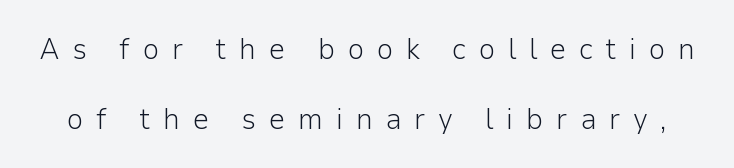
{"serif": "no", "italic": "no", "bold": "no", "weight": "light", "width": "normal", "stroke_contrast": "low", "x_height": "medium", "monospaced": "no", "underline": "no", "line_spacing": "loose", "line_spacing_ratio": 2.32, "letter_spacing": "wide", "letter_spacing_em": 0.41, "glyph_px": 30}
